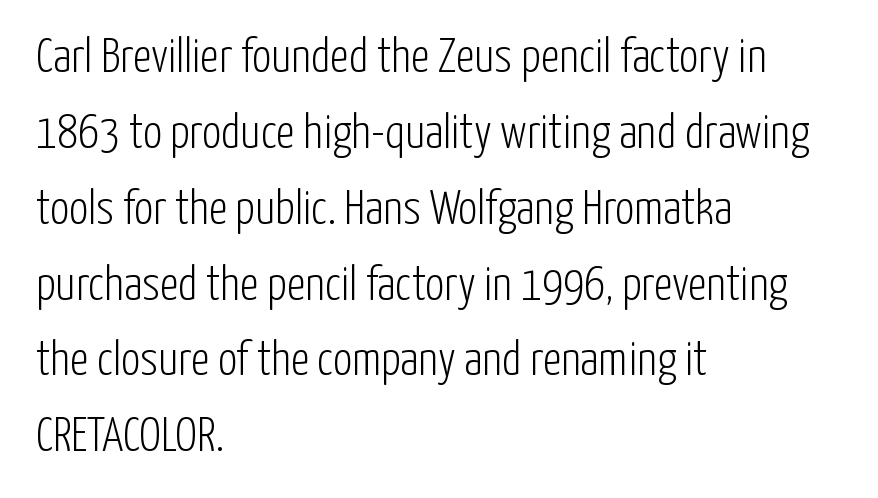
{"serif": "no", "italic": "no", "bold": "no", "weight": "light", "width": "condensed", "stroke_contrast": "low", "x_height": "medium", "monospaced": "no", "underline": "no", "align": "left", "line_spacing": "normal", "line_spacing_ratio": 1.58, "letter_spacing": "normal", "letter_spacing_em": 0.0, "glyph_px": 48}
